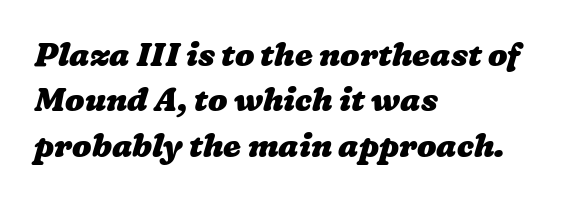
The image shows 32 px heavy, wide type; set left-aligned, normal line spacing (1.42x), normal letter spacing, not underlined; low stroke contrast and a medium x-height.
